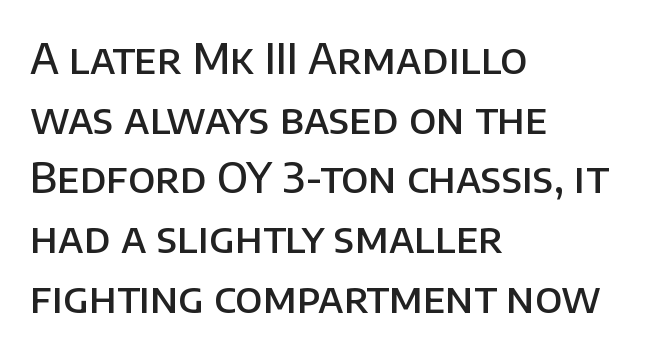
Q: Is the text bold? A: Semi-bold.
Q: Is the text italic (slanted)? A: No, it is upright.
Q: Is the typeface a serif or a sans-serif typeface? A: Sans-serif.
Q: Is the text underlined? A: No.
Q: How is the paragraph aligned? A: Left-aligned.
Q: Is the spacing between letters normal or unusually wide? A: Normal.
Q: Is the spacing between lines tight, normal or loose? A: Normal.
Q: Width (condensed, normal, or wide)? A: Normal.
Q: Stroke contrast? A: Low.
Q: x-height? A: Large.
Q: Monospaced? A: No.
